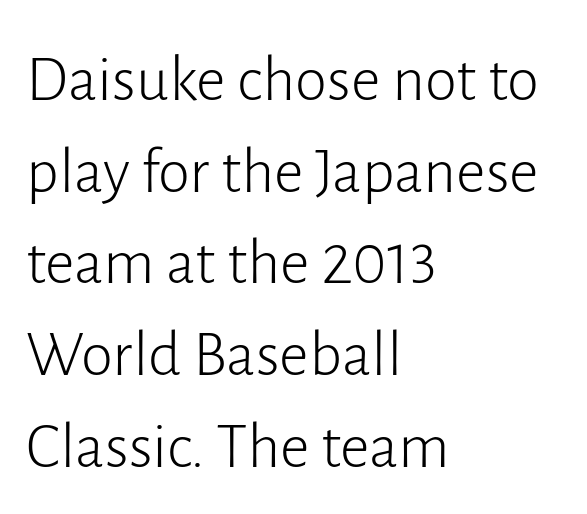
The image shows 65 px light sans-serif type, upright; set left-aligned, normal line spacing (1.41x), normal letter spacing, not underlined; low stroke contrast and a medium x-height.
